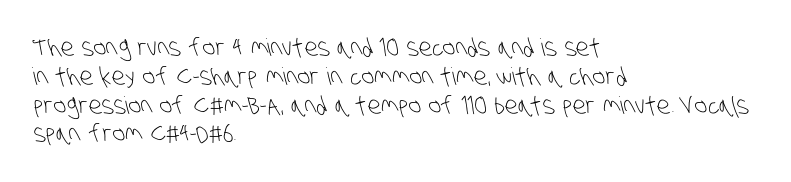
The image shows 24 px text type; set left-aligned, line spacing 1.2x, normal letter spacing, not underlined.
